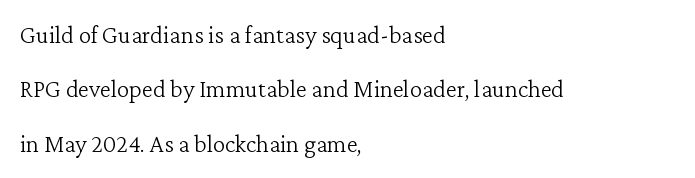
The image shows 25 px text type, upright; set left-aligned, loose line spacing (2.18x), normal letter spacing, not underlined.
